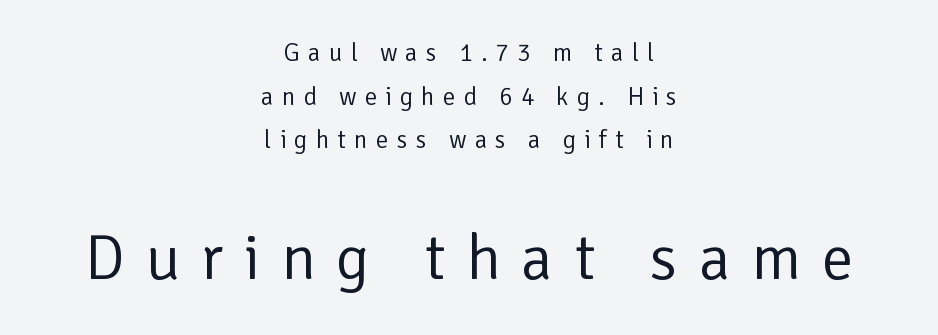
{"serif": "no", "italic": "no", "bold": "no", "weight": "regular", "width": "normal", "stroke_contrast": "low", "x_height": "medium", "monospaced": "no", "underline": "no", "align": "center", "line_spacing_ratio": 1.75, "letter_spacing": "wide", "letter_spacing_em": 0.33, "larger_block": "second", "size_ratio": 2.52, "glyph_px": 63}
